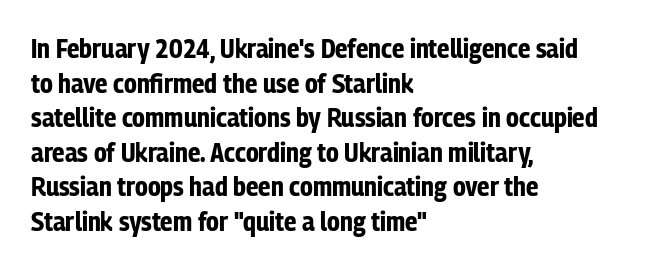
Q: Is the text bold? A: Yes.
Q: Is the text italic (slanted)? A: No, it is upright.
Q: Is the text underlined? A: No.
Q: How is the paragraph aligned? A: Left-aligned.
Q: Is the spacing between letters normal or unusually wide? A: Normal.
Q: Is the spacing between lines tight, normal or loose? A: Normal.
